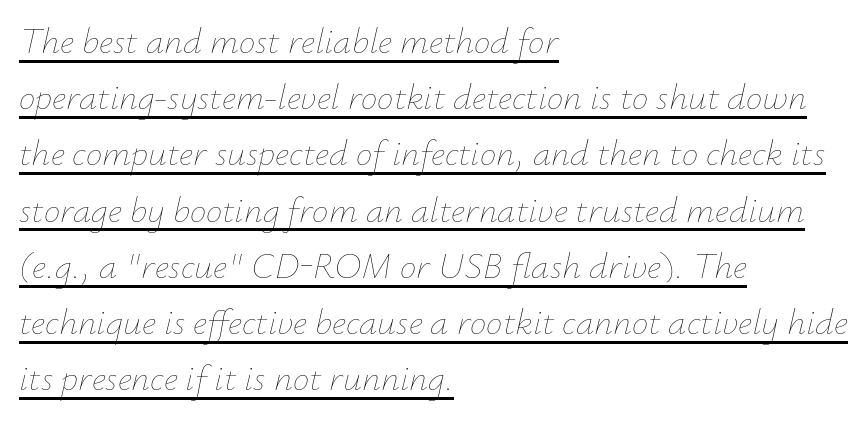
{"italic": "yes", "lean": "right", "slant_degrees": 12, "bold": "no", "weight": "thin", "width": "normal", "stroke_contrast": "low", "x_height": "small", "monospaced": "no", "underline": "yes", "align": "left", "line_spacing": "normal", "line_spacing_ratio": 1.52, "letter_spacing": "normal", "letter_spacing_em": 0.0, "glyph_px": 37}
